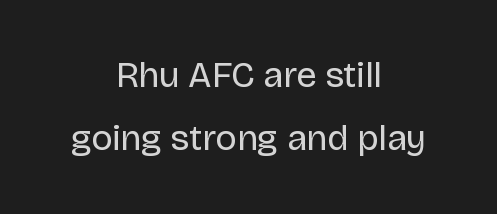
The image shows 36 px regular-weight sans-serif type, upright; set centered, line spacing 1.76x, normal letter spacing, not underlined; low stroke contrast and a large x-height.
